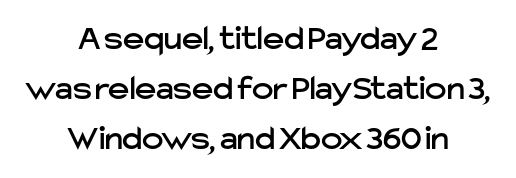
Q: Is the text italic (slanted)? A: No, it is upright.
Q: Is the typeface a serif or a sans-serif typeface? A: Sans-serif.
Q: Is the text underlined? A: No.
Q: How is the paragraph aligned? A: Centered.
Q: Is the spacing between letters normal or unusually wide? A: Normal.
Q: Is the spacing between lines tight, normal or loose? A: Normal.
Q: Width (condensed, normal, or wide)? A: Normal.
Q: Stroke contrast? A: Low.
Q: x-height? A: Medium.
Q: Monospaced? A: No.
